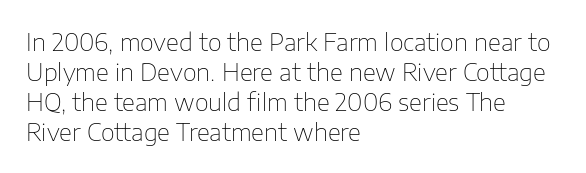
{"italic": "no", "bold": "no", "underline": "no", "align": "left", "line_spacing": "normal", "line_spacing_ratio": 1.25, "letter_spacing": "normal", "letter_spacing_em": 0.0, "glyph_px": 24}
